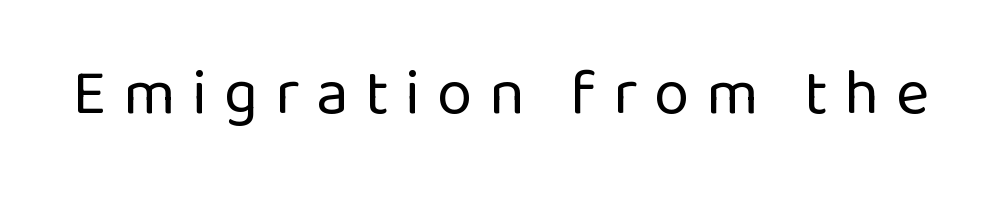
{"serif": "no", "italic": "no", "bold": "no", "weight": "regular", "width": "normal", "stroke_contrast": "low", "x_height": "medium", "monospaced": "no", "underline": "no", "letter_spacing": "wide", "letter_spacing_em": 0.26, "glyph_px": 64}
